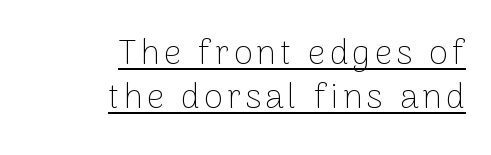
{"serif": "no", "italic": "no", "bold": "no", "weight": "thin", "width": "normal", "stroke_contrast": "low", "x_height": "medium", "monospaced": "no", "underline": "yes", "align": "right", "line_spacing": "normal", "line_spacing_ratio": 1.27, "glyph_px": 35}
